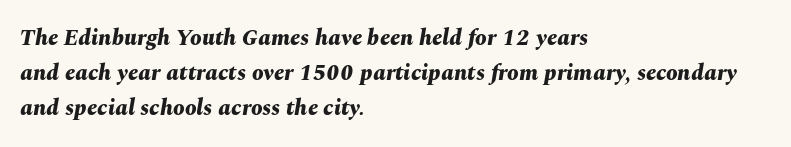
{"italic": "yes", "lean": "right", "slant_degrees": 10, "bold": "yes", "underline": "no", "align": "left", "line_spacing": "normal", "line_spacing_ratio": 1.53, "letter_spacing": "normal", "letter_spacing_em": 0.0, "glyph_px": 23}
